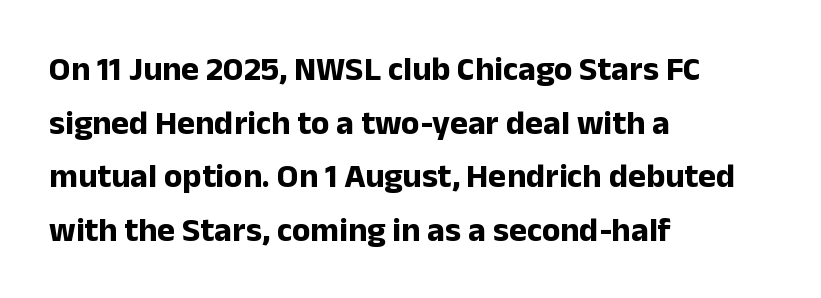
Pretty heavy lettering here — definitely bold. Is this a fixed-width face? No — the glyphs have proportional, varying widths. Does the leading feel generous? No, just average. The ragged edge is on the right, which tells us the setting is flush left. Observe the ordinary spacing: letters are neighbours, not strangers.
